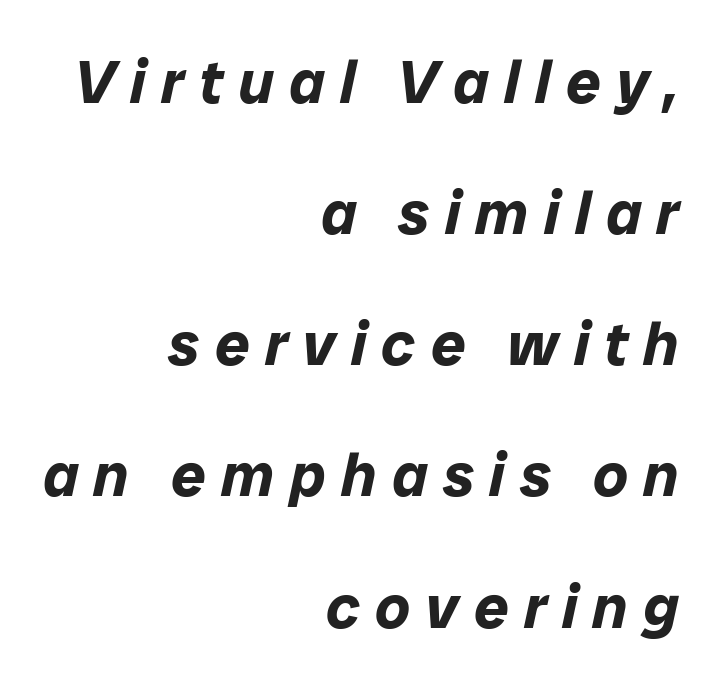
Q: Is the text bold? A: Yes.
Q: Is the text italic (slanted)? A: Yes, it leans right by about 12 degrees.
Q: Is the text underlined? A: No.
Q: How is the paragraph aligned? A: Right-aligned.
Q: Is the spacing between letters normal or unusually wide? A: Unusually wide.
Q: Is the spacing between lines tight, normal or loose? A: Loose.
Q: Width (condensed, normal, or wide)? A: Normal.
Q: Stroke contrast? A: Low.
Q: x-height? A: Medium.
Q: Monospaced? A: No.
